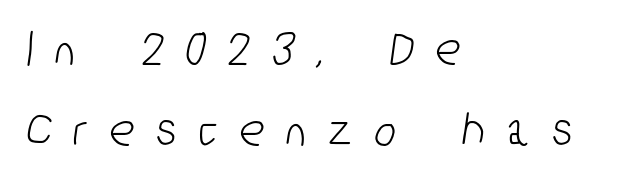
{"serif": "no", "width": "condensed", "stroke_contrast": "low", "x_height": "medium", "monospaced": "no", "underline": "no", "align": "left", "line_spacing": "normal", "line_spacing_ratio": 1.63, "letter_spacing": "wide", "letter_spacing_em": 0.46, "glyph_px": 50}
